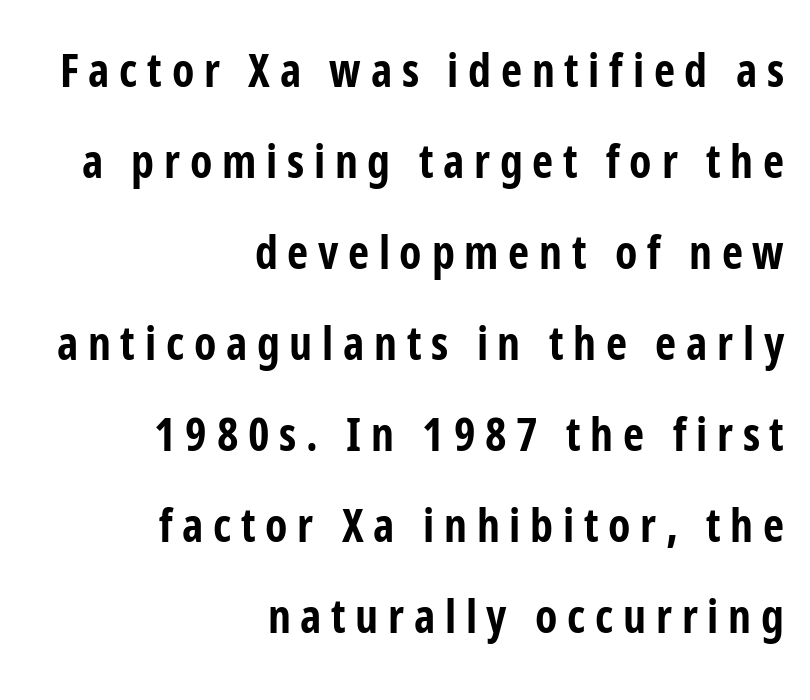
Spacing between characters has been opened up far beyond the box default. The letters carry no serifs — their stems end cleanly without finishing strokes. You can tell it's not italic because the verticals are truly vertical. The space between consecutive lines is lavish. The face used here has the dense, thick strokes of a bold. Notice how the passage keeps a crisp vertical edge on the right only.
